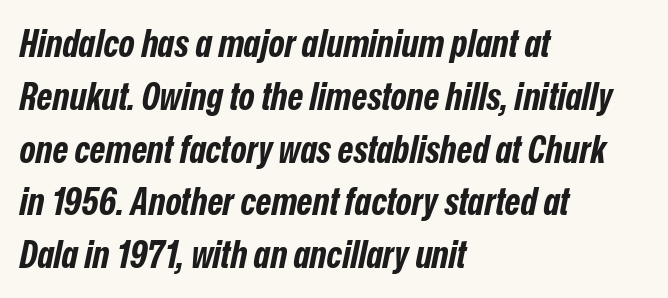
The image shows 38 px bold, condensed type, italic (leaning right); set left-aligned, normal line spacing (1.39x), normal letter spacing, not underlined; low stroke contrast and a medium x-height.
